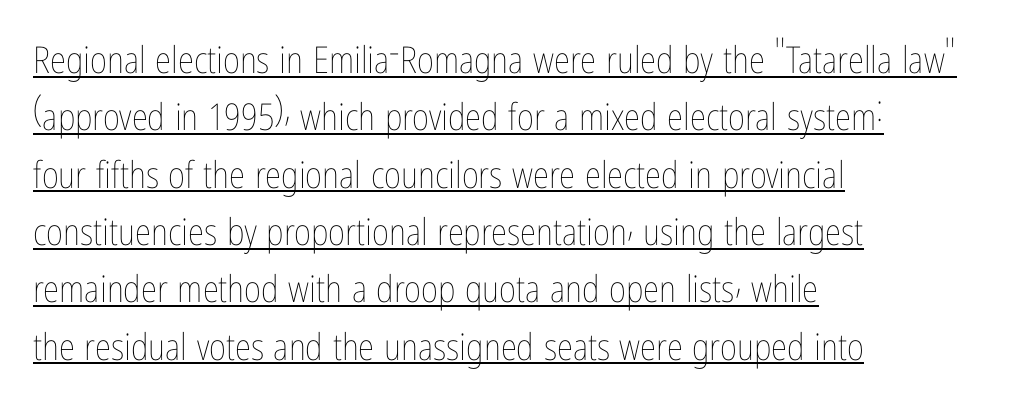
The image shows 37 px thin, condensed type, upright; set left-aligned, normal line spacing (1.55x), normal letter spacing, underlined; low stroke contrast and a medium x-height.
